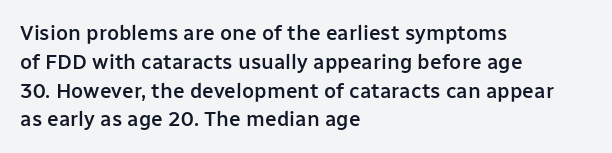
Q: Is the text bold? A: Semi-bold.
Q: Is the text italic (slanted)? A: No, it is upright.
Q: Is the text underlined? A: No.
Q: How is the paragraph aligned? A: Left-aligned.
Q: Is the spacing between letters normal or unusually wide? A: Normal.
Q: Is the spacing between lines tight, normal or loose? A: Normal.
